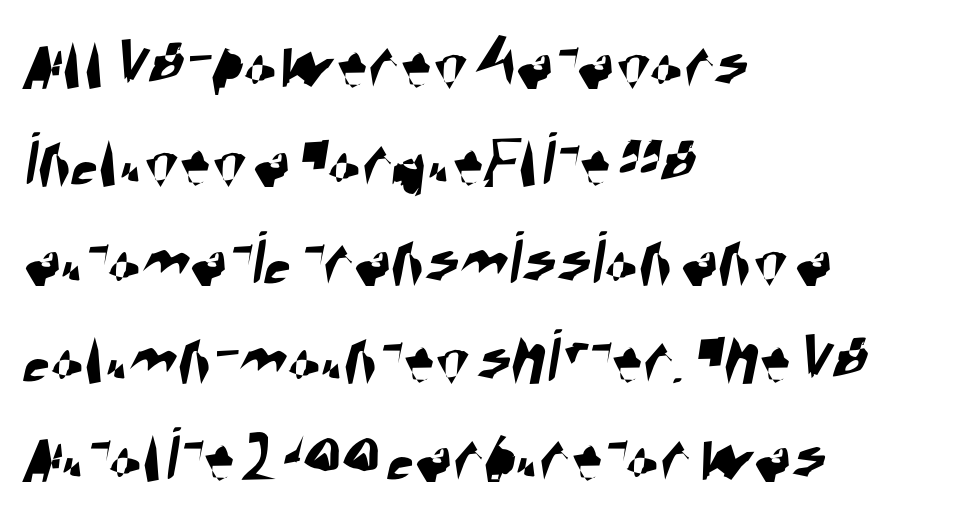
Q: Is the typeface a serif or a sans-serif typeface? A: Sans-serif.
Q: Is the text underlined? A: No.
Q: How is the paragraph aligned? A: Left-aligned.
Q: Is the spacing between letters normal or unusually wide? A: Normal.
Q: Is the spacing between lines tight, normal or loose? A: Normal.
Q: Width (condensed, normal, or wide)? A: Condensed.
Q: Stroke contrast? A: High.
Q: x-height? A: Large.
Q: Monospaced? A: No.
